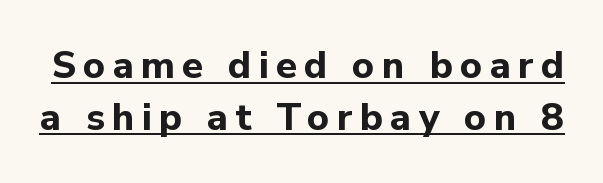
You can see a thin bar hugging the bottom of the glyphs. Each letter keeps its own natural width here, so spacing adapts to shape. The letters are bold, with thick, heavy strokes. I'd call this a sans setting — the letters go barefoot. These lines were composed using upright roman letters. Students, observe: this is what conventionally led text looks like.
